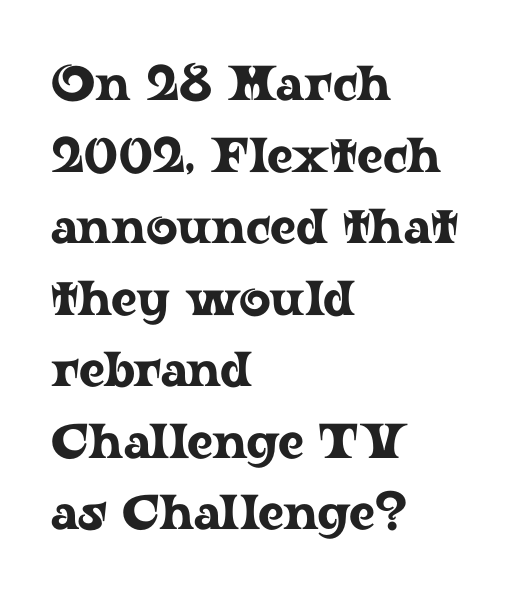
The image shows 49 px wide serif type, upright; set left-aligned, normal line spacing (1.46x), normal letter spacing, not underlined; low stroke contrast and a medium x-height.
